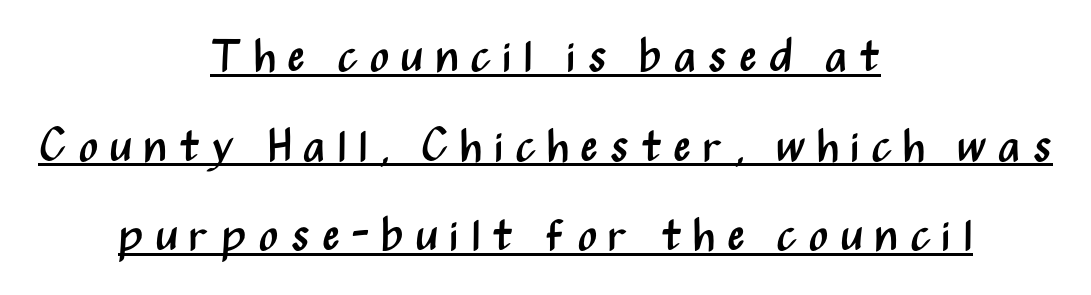
{"serif": "no", "italic": "no", "bold": "no", "weight": "regular", "width": "condensed", "stroke_contrast": "medium", "x_height": "medium", "monospaced": "no", "underline": "yes", "align": "center", "line_spacing": "loose", "line_spacing_ratio": 1.99, "letter_spacing": "wide", "letter_spacing_em": 0.25, "glyph_px": 45}
